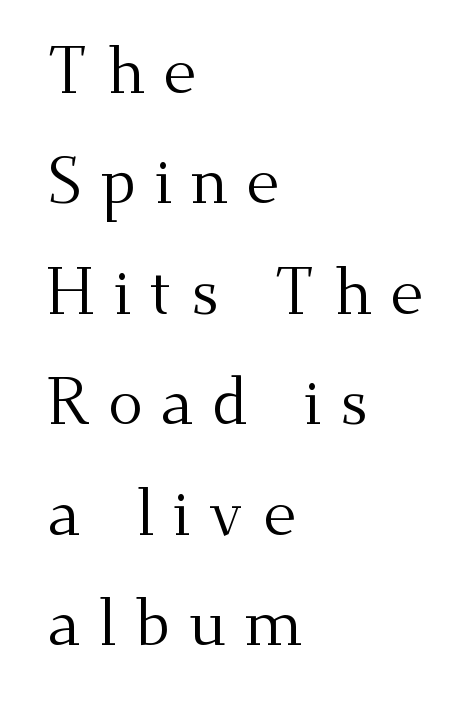
This is not heavy type; no bold has been used. The paragraph shown leans on its left margin. Ascenders rise straight up at ninety degrees. Small tapered or slab feet sit at the stroke ends, so this counts as serif. The lines sit at an ordinary, default distance from one another. Is the letter spacing exaggerated? Yes — the characters are pushed far apart.
